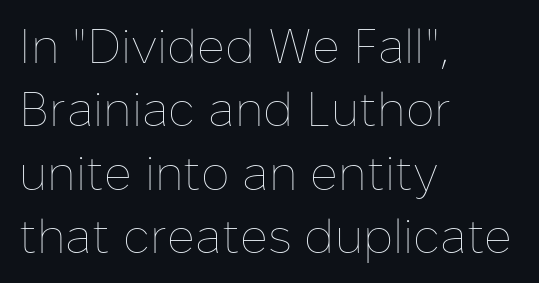
{"italic": "no", "bold": "no", "weight": "thin", "width": "normal", "stroke_contrast": "low", "x_height": "medium", "monospaced": "no", "underline": "no", "align": "left", "line_spacing": "normal", "line_spacing_ratio": 1.32, "letter_spacing": "normal", "letter_spacing_em": 0.0, "glyph_px": 48}
